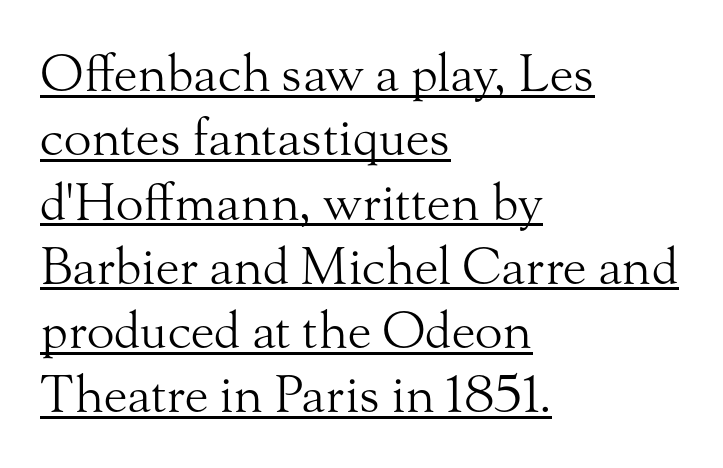
The image shows 51 px light serif type, upright; set left-aligned, normal line spacing (1.26x), normal letter spacing, underlined; medium stroke contrast and a small x-height.
